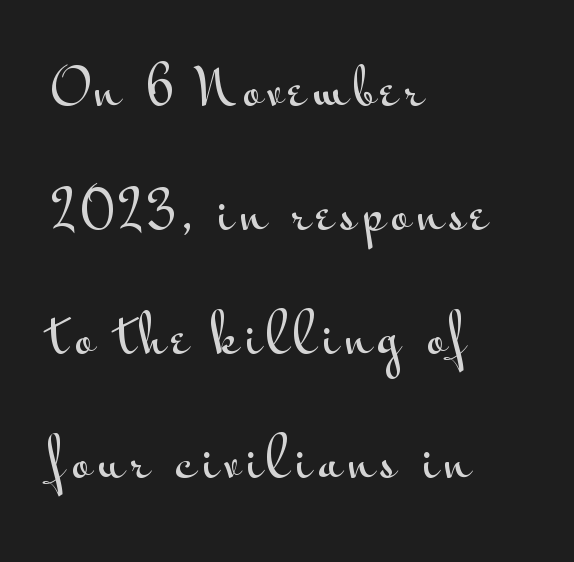
Think of a printed novel: that variable character pitch is what you see here. The rendering uses a large line-height, opening up the rows. Type without underlining. Each letter's strokes conclude bluntly, with no projecting serifs. Layout note: lines flush left.
